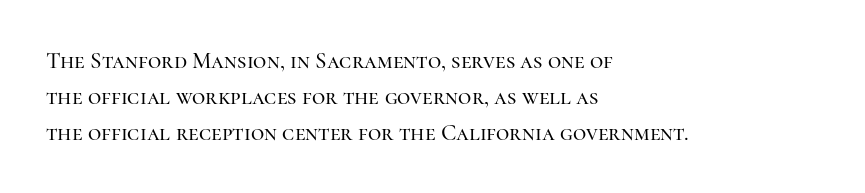
Q: Is the text italic (slanted)? A: No, it is upright.
Q: Is the text underlined? A: No.
Q: How is the paragraph aligned? A: Left-aligned.
Q: Is the spacing between letters normal or unusually wide? A: Normal.
Q: Is the spacing between lines tight, normal or loose? A: Normal.
